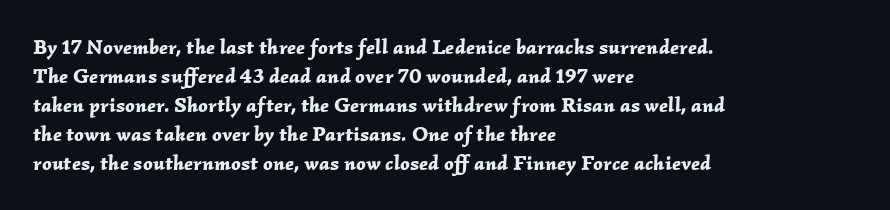
Q: Is the text bold? A: Yes.
Q: Is the text italic (slanted)? A: Yes, it leans right by about 2 degrees.
Q: Is the text underlined? A: No.
Q: How is the paragraph aligned? A: Left-aligned.
Q: Is the spacing between letters normal or unusually wide? A: Normal.
Q: Is the spacing between lines tight, normal or loose? A: Normal.
